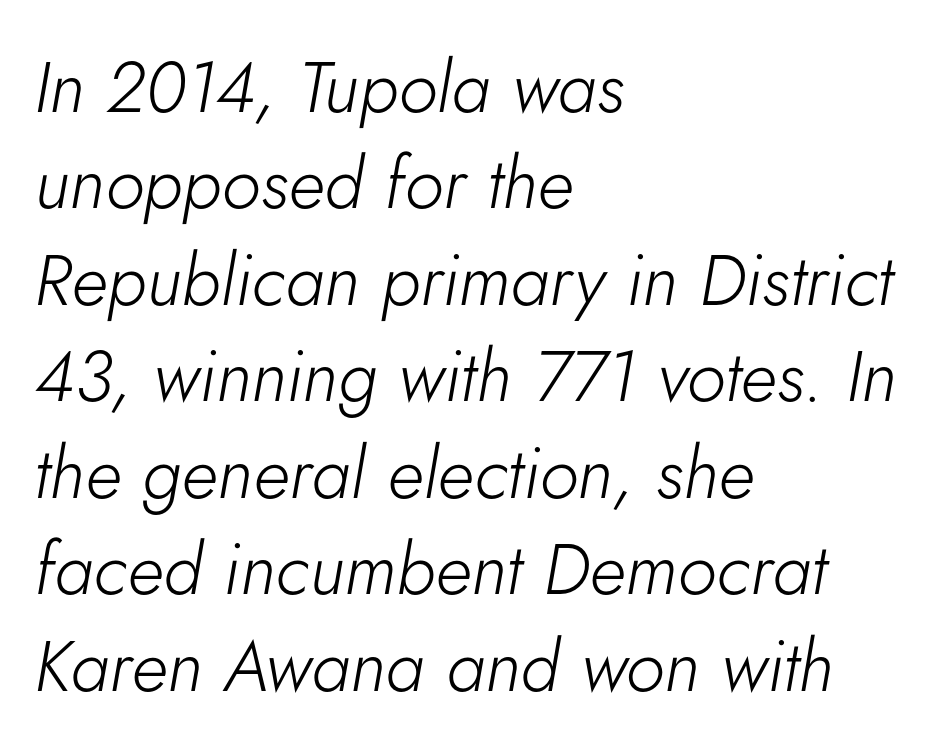
Q: Is the text bold? A: No.
Q: Is the text italic (slanted)? A: Yes, it leans right by about 5 degrees.
Q: Is the text underlined? A: No.
Q: How is the paragraph aligned? A: Left-aligned.
Q: Is the spacing between letters normal or unusually wide? A: Normal.
Q: Is the spacing between lines tight, normal or loose? A: Normal.
Q: Width (condensed, normal, or wide)? A: Normal.
Q: Stroke contrast? A: Low.
Q: x-height? A: Small.
Q: Monospaced? A: No.
